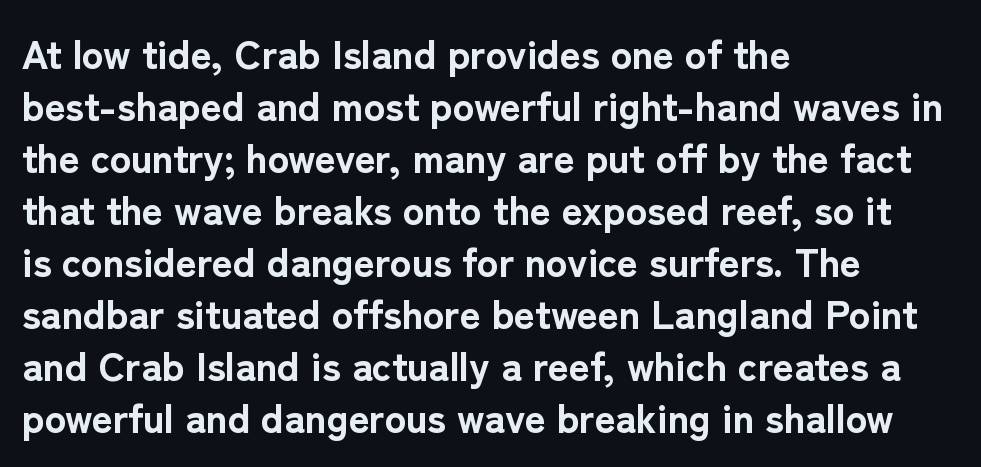
{"serif": "no", "italic": "no", "bold": "yes", "weight": "bold", "width": "normal", "stroke_contrast": "low", "x_height": "medium", "monospaced": "no", "underline": "no", "align": "left", "line_spacing": "normal", "line_spacing_ratio": 1.3, "letter_spacing": "normal", "letter_spacing_em": 0.0, "glyph_px": 40}
